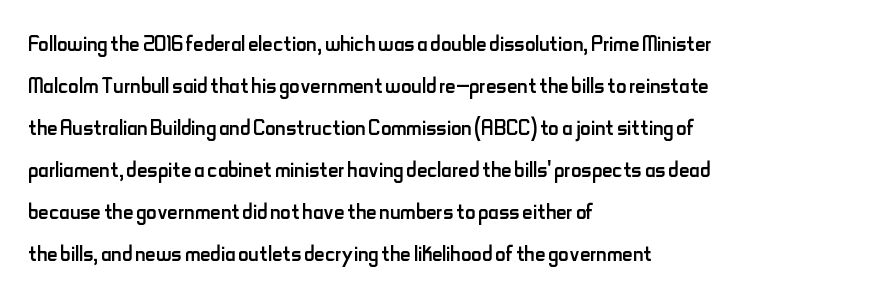
{"serif": "no", "italic": "no", "bold": "no", "weight": "regular", "width": "condensed", "stroke_contrast": "low", "x_height": "small", "monospaced": "no", "underline": "no", "align": "left", "line_spacing": "normal", "line_spacing_ratio": 1.45, "letter_spacing": "normal", "letter_spacing_em": 0.0, "glyph_px": 29}
